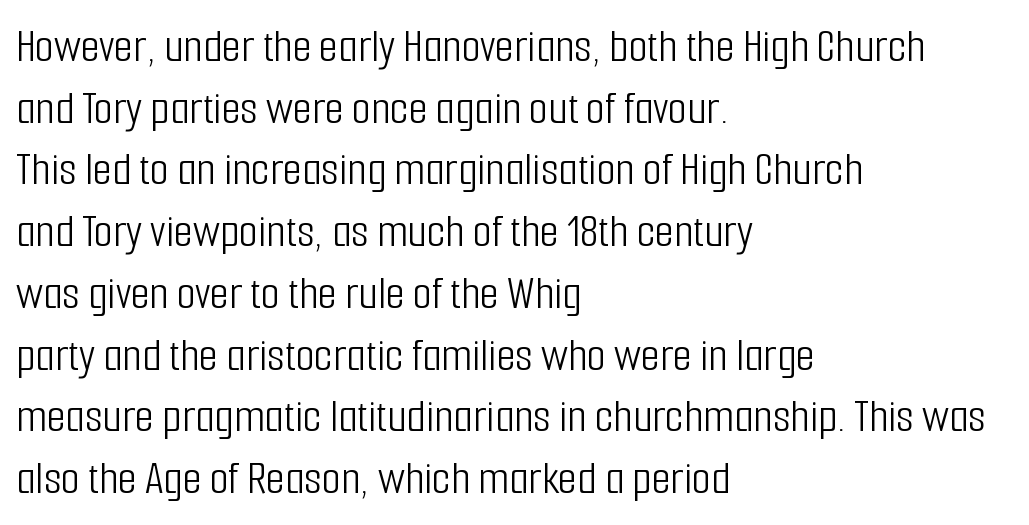
You could not count columns in this text — the font is proportionally spaced. Visually the block forms a straight wall on the left and a jagged coastline on the right. The rendering shows plain stroke endings on the letterforms — a sans-serif design. Anything drawn beneath the words? Only blank space. Ascenders rise straight up at ninety degrees.
